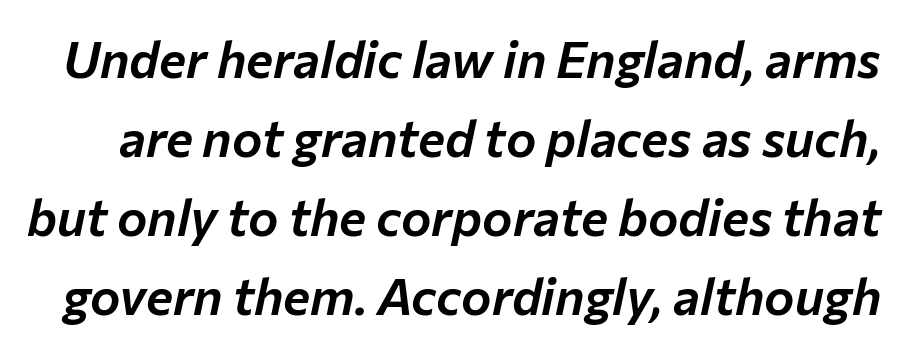
{"italic": "yes", "lean": "right", "slant_degrees": 12, "width": "normal", "stroke_contrast": "low", "x_height": "medium", "monospaced": "no", "underline": "no", "line_spacing": "normal", "line_spacing_ratio": 1.55, "letter_spacing": "normal", "letter_spacing_em": 0.0, "glyph_px": 51}
